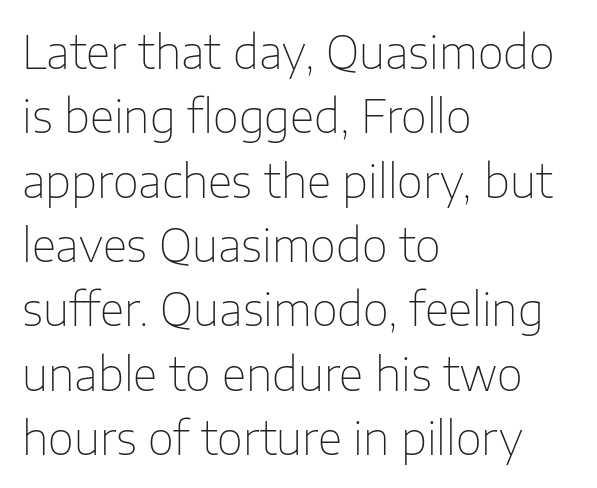
The image shows 45 px thin sans-serif type, upright; set left-aligned, normal line spacing (1.43x), normal letter spacing, not underlined; low stroke contrast and a medium x-height.
